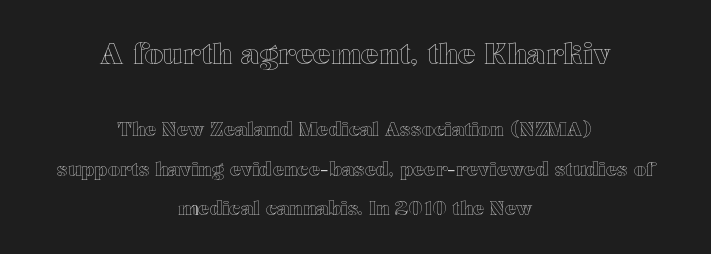
The image shows 29 px wide type, upright; set centered, loose line spacing (2.07x), normal letter spacing, not underlined; the first (top) block is 1.53x larger; a medium x-height.
